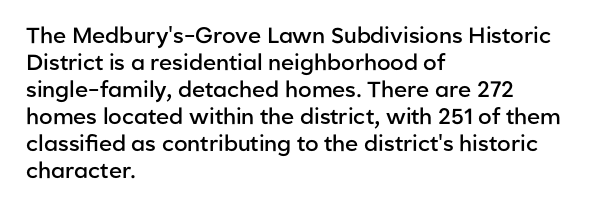
Q: Is the text bold? A: Semi-bold.
Q: Is the text italic (slanted)? A: No, it is upright.
Q: Is the text underlined? A: No.
Q: How is the paragraph aligned? A: Left-aligned.
Q: Is the spacing between letters normal or unusually wide? A: Normal.
